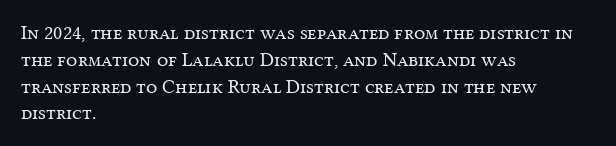
Q: Is the text bold? A: No.
Q: Is the text italic (slanted)? A: No, it is upright.
Q: Is the text underlined? A: No.
Q: How is the paragraph aligned? A: Left-aligned.
Q: Is the spacing between letters normal or unusually wide? A: Normal.
Q: Is the spacing between lines tight, normal or loose? A: Normal.
